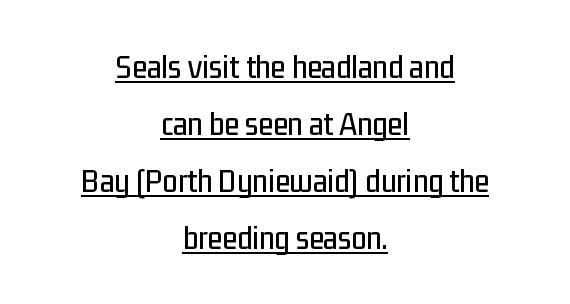
The letters carry no serifs — their stems end cleanly without finishing strokes. The rendering uses the underline text-decoration. Short and long lines alike share a common midpoint. The vertical gap from one line to the next is medium. The line texture is even and compact thanks to regular tracking.
